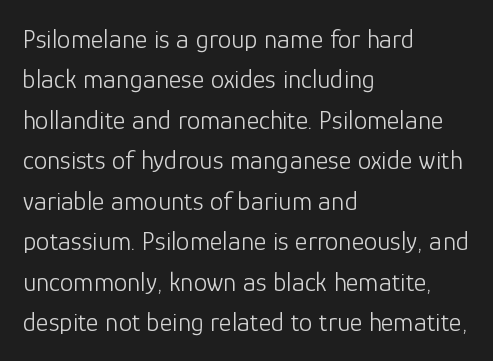
The image shows 27 px text type, upright; set left-aligned, normal line spacing (1.5x), normal letter spacing, not underlined.
